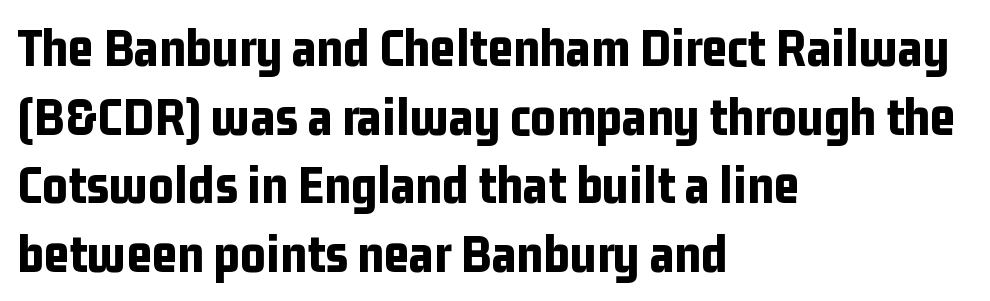
{"serif": "no", "italic": "no", "bold": "yes", "weight": "bold", "width": "condensed", "stroke_contrast": "low", "x_height": "medium", "monospaced": "no", "underline": "no", "align": "left", "line_spacing": "normal", "line_spacing_ratio": 1.25, "letter_spacing": "normal", "letter_spacing_em": 0.0, "glyph_px": 55}
